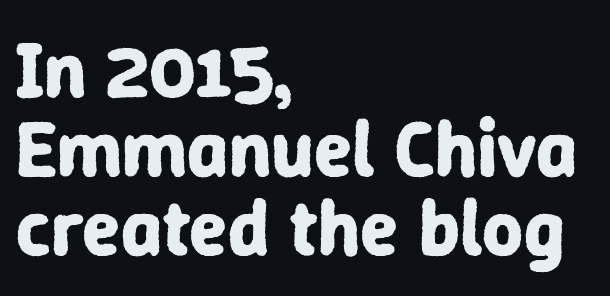
Q: Is the text bold? A: Yes.
Q: Is the text italic (slanted)? A: No, it is upright.
Q: Is the typeface a serif or a sans-serif typeface? A: Sans-serif.
Q: Is the text underlined? A: No.
Q: How is the paragraph aligned? A: Left-aligned.
Q: Is the spacing between letters normal or unusually wide? A: Normal.
Q: Is the spacing between lines tight, normal or loose? A: Tight.
Q: Width (condensed, normal, or wide)? A: Normal.
Q: Stroke contrast? A: Low.
Q: x-height? A: Medium.
Q: Monospaced? A: No.
